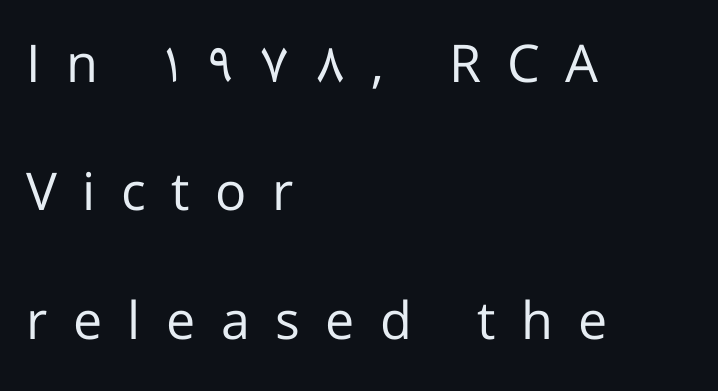
Q: Is the text bold? A: No.
Q: Is the text italic (slanted)? A: No, it is upright.
Q: Is the typeface a serif or a sans-serif typeface? A: Sans-serif.
Q: Is the text underlined? A: No.
Q: How is the paragraph aligned? A: Left-aligned.
Q: Is the spacing between letters normal or unusually wide? A: Unusually wide.
Q: Is the spacing between lines tight, normal or loose? A: Loose.
Q: Width (condensed, normal, or wide)? A: Normal.
Q: Stroke contrast? A: Low.
Q: x-height? A: Medium.
Q: Monospaced? A: No.
